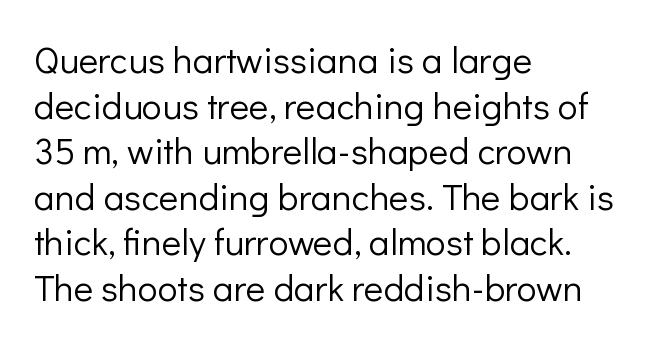
{"serif": "no", "italic": "no", "bold": "no", "weight": "light", "width": "normal", "stroke_contrast": "low", "x_height": "medium", "monospaced": "no", "underline": "no", "align": "left", "line_spacing_ratio": 1.23, "letter_spacing": "normal", "letter_spacing_em": 0.0, "glyph_px": 37}
